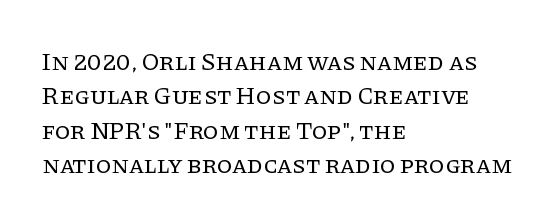
The image shows 25 px text type, upright; set left-aligned, normal line spacing (1.38x), normal letter spacing, not underlined.
